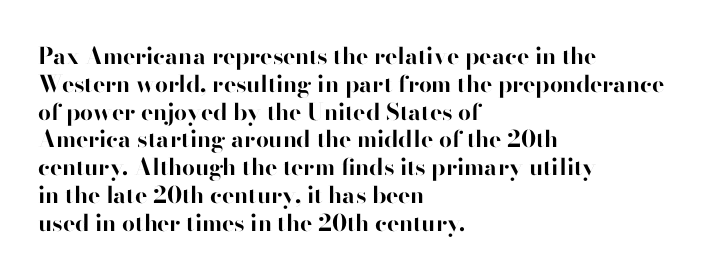
{"italic": "no", "bold": "yes", "underline": "no", "align": "left", "line_spacing_ratio": 1.21, "letter_spacing": "normal", "letter_spacing_em": 0.0, "glyph_px": 23}
